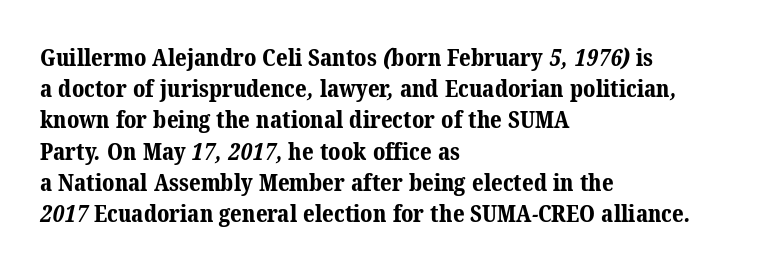
{"bold": "yes", "underline": "no", "align": "left", "line_spacing": "normal", "line_spacing_ratio": 1.3, "letter_spacing": "normal", "letter_spacing_em": 0.0, "glyph_px": 24}
